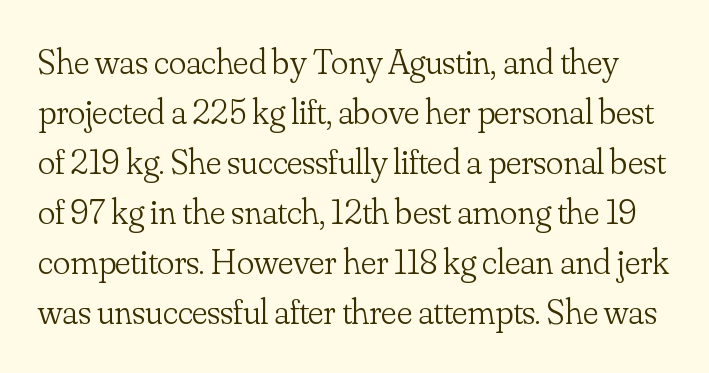
Q: Is the text bold? A: No.
Q: Is the text italic (slanted)? A: No, it is upright.
Q: Is the typeface a serif or a sans-serif typeface? A: Serif.
Q: Is the text underlined? A: No.
Q: Is the spacing between letters normal or unusually wide? A: Normal.
Q: Is the spacing between lines tight, normal or loose? A: Normal.
Q: Width (condensed, normal, or wide)? A: Normal.
Q: Stroke contrast? A: Low.
Q: x-height? A: Small.
Q: Monospaced? A: No.
